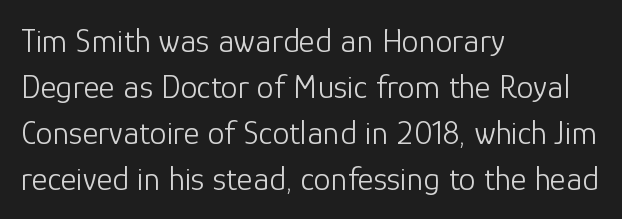
This sample is left-justified, so line endings fall wherever the words run out. Students, observe: this is what conventionally led text looks like. Bold? No — there's no thickening of the strokes. Beneath every word, the page is bare. You can tell it's not italic because the verticals are truly vertical. Tracking value appears to be zero — textbook default spacing.
